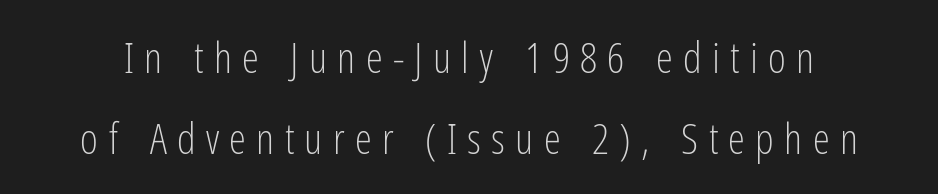
Q: Is the text bold? A: No.
Q: Is the text italic (slanted)? A: No, it is upright.
Q: Is the typeface a serif or a sans-serif typeface? A: Sans-serif.
Q: Is the text underlined? A: No.
Q: Is the spacing between letters normal or unusually wide? A: Unusually wide.
Q: Width (condensed, normal, or wide)? A: Condensed.
Q: Stroke contrast? A: Low.
Q: x-height? A: Medium.
Q: Monospaced? A: No.
